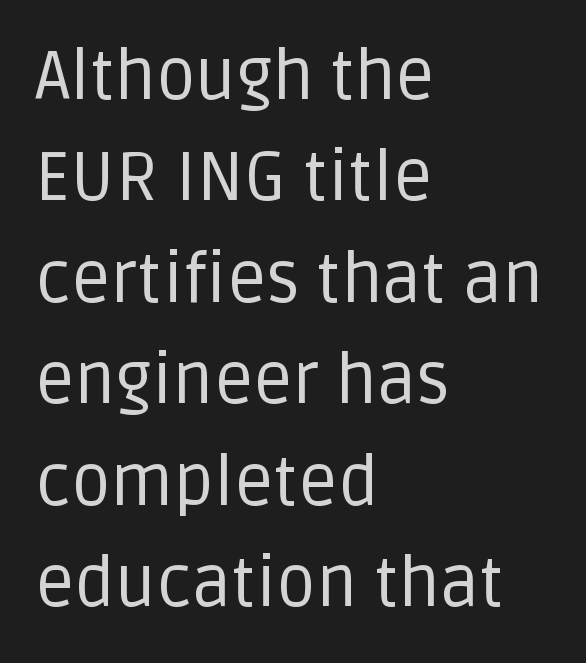
Q: Is the text bold? A: No.
Q: Is the text italic (slanted)? A: No, it is upright.
Q: Is the typeface a serif or a sans-serif typeface? A: Sans-serif.
Q: Is the text underlined? A: No.
Q: How is the paragraph aligned? A: Left-aligned.
Q: Is the spacing between letters normal or unusually wide? A: Normal.
Q: Is the spacing between lines tight, normal or loose? A: Normal.
Q: Width (condensed, normal, or wide)? A: Normal.
Q: Stroke contrast? A: Low.
Q: x-height? A: Large.
Q: Monospaced? A: No.
